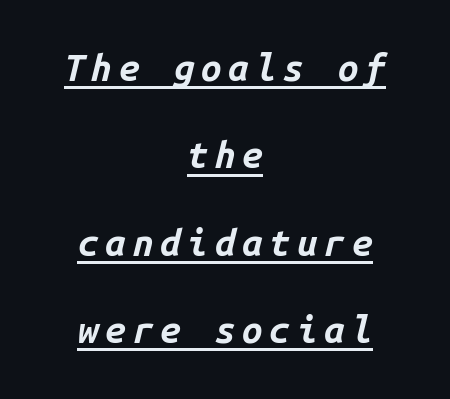
{"italic": "yes", "lean": "right", "slant_degrees": 14, "bold": "yes", "weight": "bold", "width": "normal", "stroke_contrast": "low", "x_height": "medium", "monospaced": "yes", "underline": "yes", "align": "center", "line_spacing": "loose", "line_spacing_ratio": 2.36, "glyph_px": 37}
